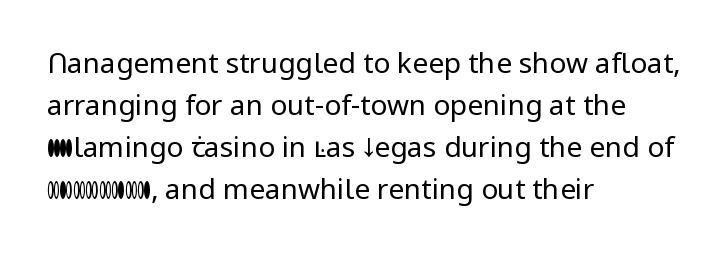
{"serif": "no", "italic": "no", "bold": "no", "weight": "regular", "width": "normal", "stroke_contrast": "low", "x_height": "medium", "monospaced": "no", "underline": "no", "align": "left", "line_spacing": "normal", "line_spacing_ratio": 1.5, "letter_spacing": "normal", "letter_spacing_em": 0.0, "glyph_px": 28}
